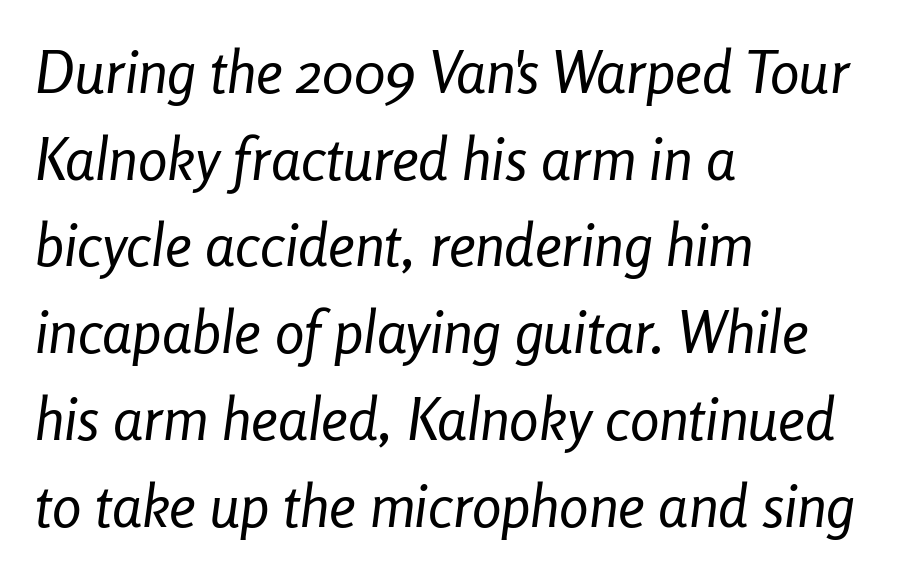
Q: Is the text bold? A: No.
Q: Is the text italic (slanted)? A: Yes, it leans right by about 8 degrees.
Q: Is the text underlined? A: No.
Q: How is the paragraph aligned? A: Left-aligned.
Q: Is the spacing between letters normal or unusually wide? A: Normal.
Q: Is the spacing between lines tight, normal or loose? A: Normal.
Q: Width (condensed, normal, or wide)? A: Condensed.
Q: Stroke contrast? A: Low.
Q: x-height? A: Medium.
Q: Monospaced? A: No.
